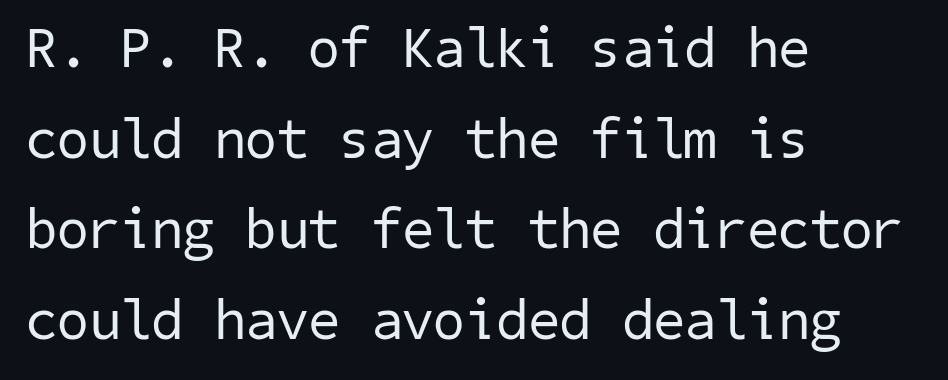
{"serif": "no", "bold": "no", "weight": "regular", "width": "normal", "stroke_contrast": "low", "x_height": "medium", "underline": "no", "align": "left", "line_spacing": "normal", "line_spacing_ratio": 1.59, "letter_spacing": "normal", "letter_spacing_em": 0.0, "glyph_px": 57}
